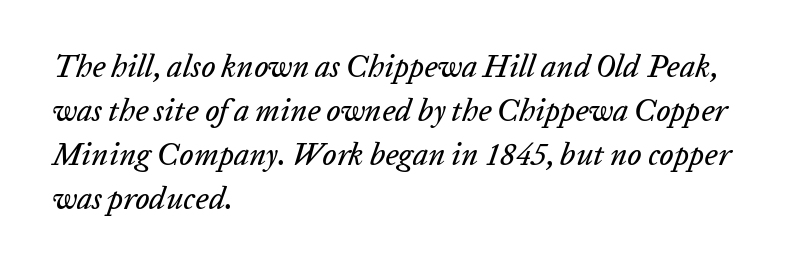
The image shows 31 px text type, italic (leaning right); set left-aligned, normal line spacing (1.42x), normal letter spacing, not underlined; low stroke contrast and a medium x-height.
